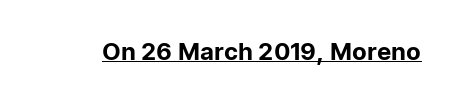
{"italic": "no", "underline": "yes", "letter_spacing": "normal", "letter_spacing_em": 0.0, "glyph_px": 24}
